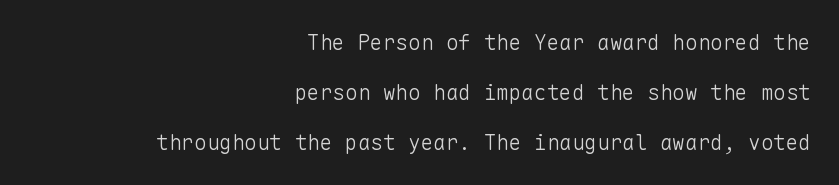
Q: Is the text bold? A: No.
Q: Is the text italic (slanted)? A: No, it is upright.
Q: Is the text underlined? A: No.
Q: How is the paragraph aligned? A: Right-aligned.
Q: Is the spacing between letters normal or unusually wide? A: Normal.
Q: Is the spacing between lines tight, normal or loose? A: Loose.
